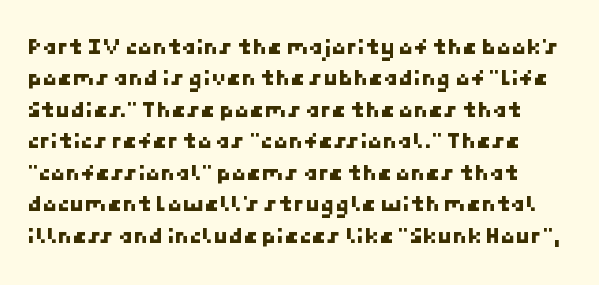
The line-height multiplier appears to be the usual default. The words here are not underlined. The letterforms sit shoulder to shoulder at normal distance.
